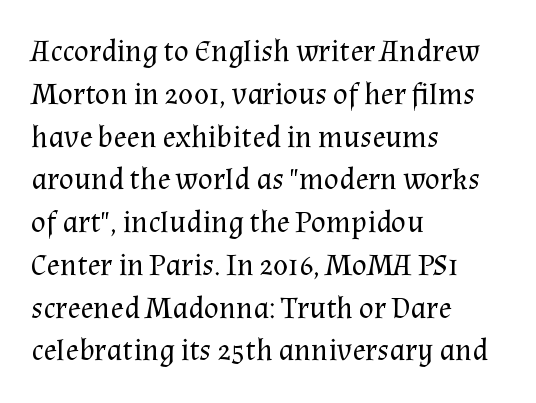
Q: Is the text bold? A: No.
Q: Is the text italic (slanted)? A: No, it is upright.
Q: Is the text underlined? A: No.
Q: How is the paragraph aligned? A: Left-aligned.
Q: Is the spacing between letters normal or unusually wide? A: Normal.
Q: Is the spacing between lines tight, normal or loose? A: Normal.
Q: Width (condensed, normal, or wide)? A: Normal.
Q: Stroke contrast? A: Medium.
Q: x-height? A: Medium.
Q: Monospaced? A: No.
